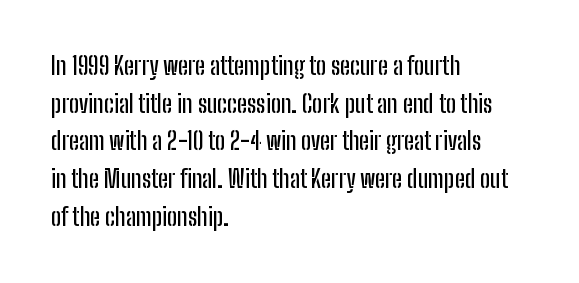
Students, observe: this is what conventionally led text looks like. When letters stand straight like this, we call the style roman or upright. Horizontally, the lines are justified to the leading edge only. The type is set solid horizontally, with unmodified tracking. The baseline area is clear.
